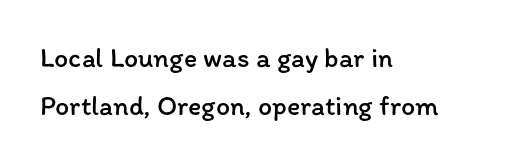
Q: Is the text bold? A: No.
Q: Is the text italic (slanted)? A: No, it is upright.
Q: Is the text underlined? A: No.
Q: How is the paragraph aligned? A: Left-aligned.
Q: Is the spacing between letters normal or unusually wide? A: Normal.
Q: Width (condensed, normal, or wide)? A: Normal.
Q: Stroke contrast? A: Low.
Q: x-height? A: Medium.
Q: Monospaced? A: No.
